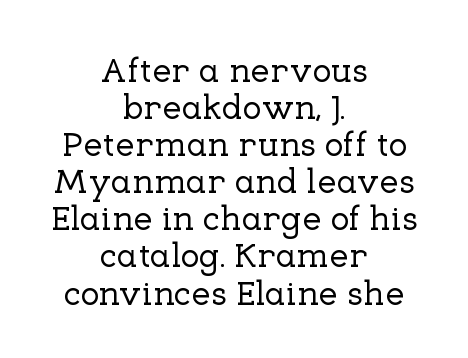
Q: Is the text italic (slanted)? A: No, it is upright.
Q: Is the typeface a serif or a sans-serif typeface? A: Serif.
Q: Is the text underlined? A: No.
Q: How is the paragraph aligned? A: Centered.
Q: Is the spacing between letters normal or unusually wide? A: Normal.
Q: Is the spacing between lines tight, normal or loose? A: Tight.
Q: Width (condensed, normal, or wide)? A: Normal.
Q: Stroke contrast? A: Low.
Q: x-height? A: Medium.
Q: Monospaced? A: No.
